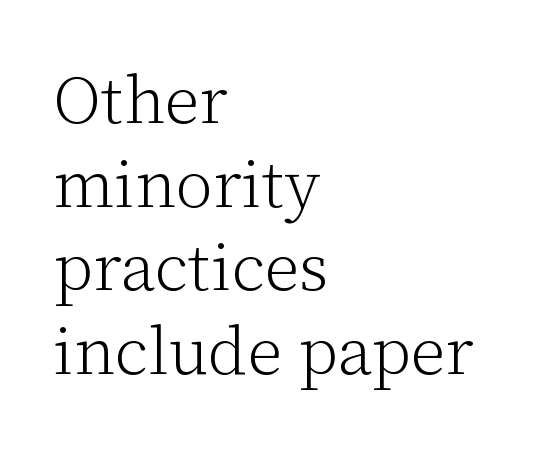
Think of a printed novel: that variable character pitch is what you see here. Honestly, there is no underline to notice here at all. Unlike italic type, these characters show no tilt at all. No chunkiness to these letters — they're not bold.
